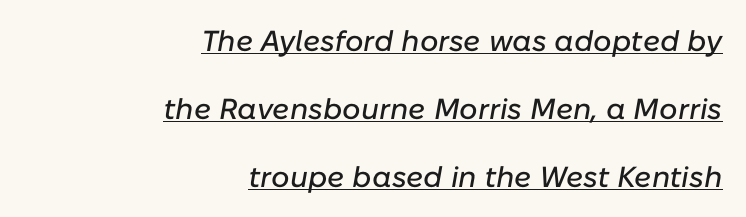
The image shows 29 px text type, italic (leaning right); set right-aligned, loose line spacing (2.34x), normal letter spacing, underlined; low stroke contrast and a medium x-height.
